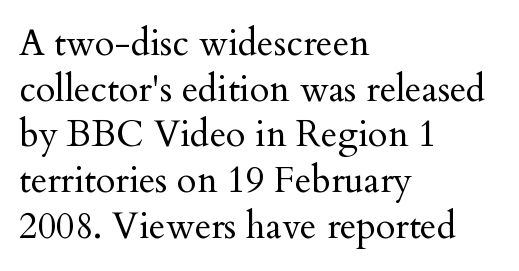
Is this a fixed-width face? No — the glyphs have proportional, varying widths. Look at the bottom of the vertical strokes: they flare into serifs here. Between one letter and the next there's only the usual sliver of space. Posture: upright roman. The lines are quadded left. Descenders are the only things crossing below the line.
